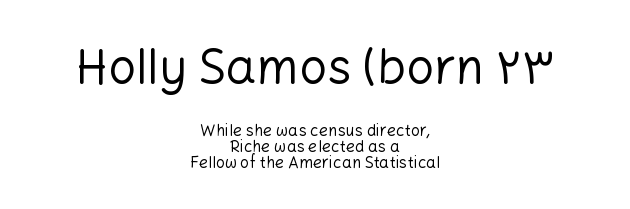
Weight: regular or lighter. Spacing verdict: proportional, widths tailored to each character. Does the bottom block carry the larger type? No, the top block does. The specimen reads as upright at a glance.
